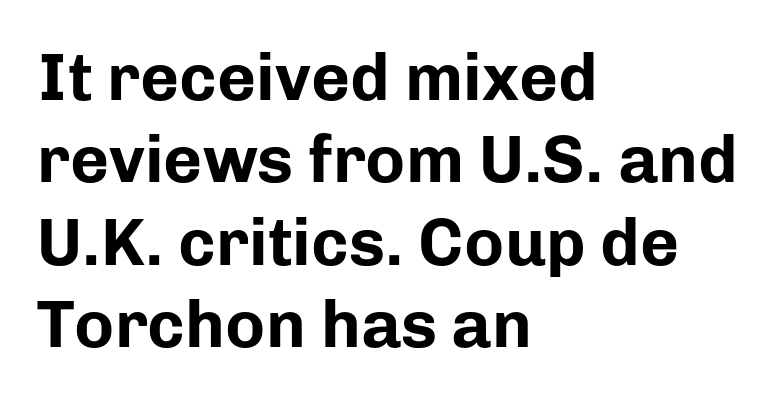
Q: Is the text bold? A: Yes.
Q: Is the text italic (slanted)? A: No, it is upright.
Q: Is the typeface a serif or a sans-serif typeface? A: Sans-serif.
Q: Is the text underlined? A: No.
Q: How is the paragraph aligned? A: Left-aligned.
Q: Is the spacing between letters normal or unusually wide? A: Normal.
Q: Width (condensed, normal, or wide)? A: Normal.
Q: Stroke contrast? A: Low.
Q: x-height? A: Medium.
Q: Monospaced? A: No.
